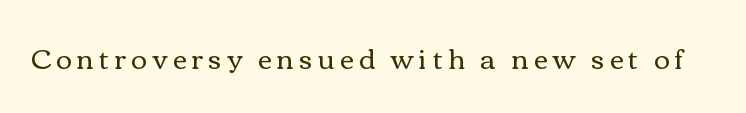
The image shows 27 px text type, upright; set unusually wide letter spacing (+0.2 em), not underlined.
